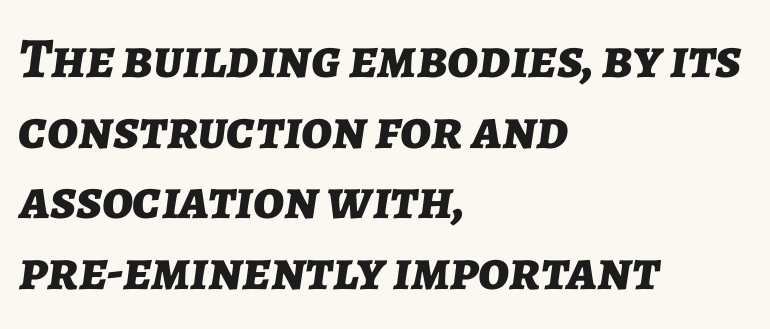
Q: Is the text bold? A: Yes.
Q: Is the text italic (slanted)? A: Yes, it leans right by about 7 degrees.
Q: Is the text underlined? A: No.
Q: How is the paragraph aligned? A: Left-aligned.
Q: Is the spacing between letters normal or unusually wide? A: Normal.
Q: Width (condensed, normal, or wide)? A: Normal.
Q: Stroke contrast? A: Low.
Q: x-height? A: Medium.
Q: Monospaced? A: No.
